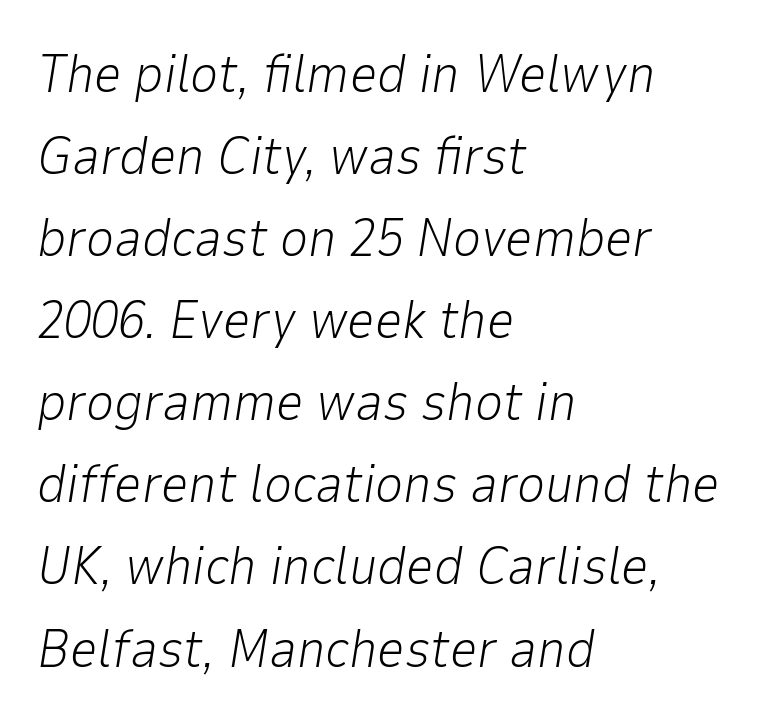
Q: Is the text bold? A: No.
Q: Is the text italic (slanted)? A: Yes, it leans right by about 9 degrees.
Q: Is the text underlined? A: No.
Q: How is the paragraph aligned? A: Left-aligned.
Q: Is the spacing between letters normal or unusually wide? A: Normal.
Q: Is the spacing between lines tight, normal or loose? A: Normal.
Q: Width (condensed, normal, or wide)? A: Normal.
Q: Stroke contrast? A: Low.
Q: x-height? A: Medium.
Q: Monospaced? A: No.
